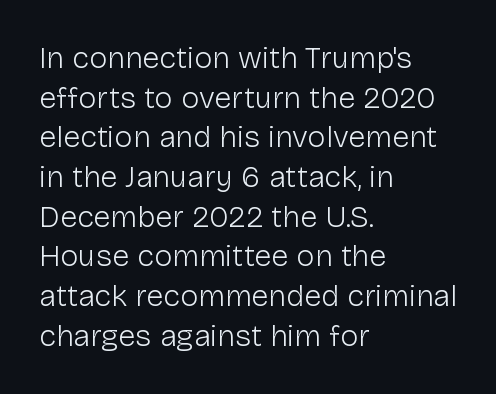
The image shows 31 px light sans-serif type, upright; set left-aligned, normal line spacing (1.28x), normal letter spacing, not underlined; low stroke contrast and a medium x-height.
